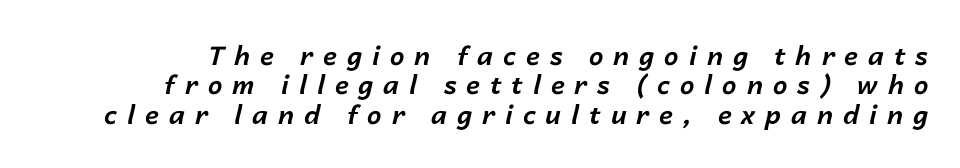
Q: Is the text bold? A: Yes.
Q: Is the text italic (slanted)? A: Yes, it leans right by about 14 degrees.
Q: Is the text underlined? A: No.
Q: Is the spacing between letters normal or unusually wide? A: Unusually wide.
Q: Is the spacing between lines tight, normal or loose? A: Tight.
